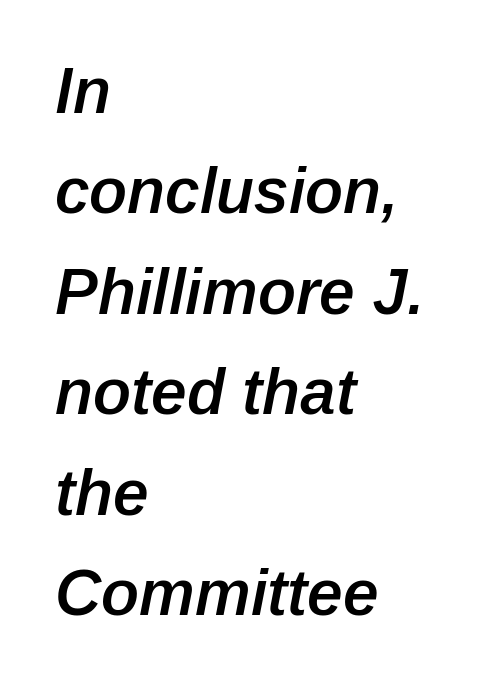
In terms of weight, the rendering is demibold, just under bold. Is this a fixed-width face? No — the glyphs have proportional, varying widths. Rendered with sloped, italic letterforms. Reading down the block, your eye returns to a fixed left position each line. Rule under the text: the space is simply empty. Summary of vertical rhythm: regular, with standard interline spacing.
